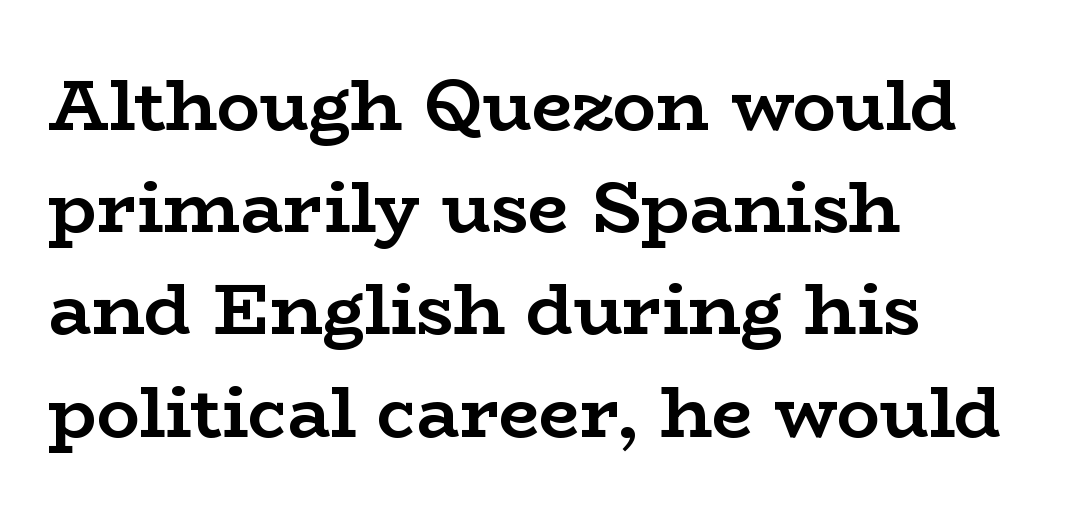
Nobody drew a line under any word here. Leftover space on each line is placed entirely after the last word. A typesetter would label this face a serif. In terms of leading, this rendering sits right in the middle.
